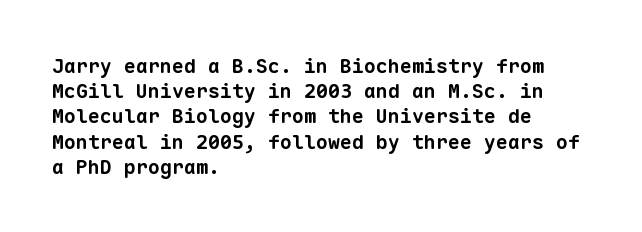
The image shows 20 px bold type; set left-aligned, normal line spacing (1.26x), normal letter spacing, not underlined.
